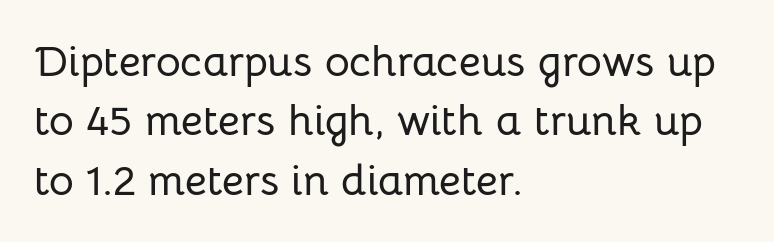
{"serif": "no", "italic": "no", "width": "normal", "stroke_contrast": "low", "x_height": "medium", "monospaced": "no", "underline": "no", "align": "left", "line_spacing": "normal", "line_spacing_ratio": 1.38, "letter_spacing": "normal", "letter_spacing_em": 0.0, "glyph_px": 43}
